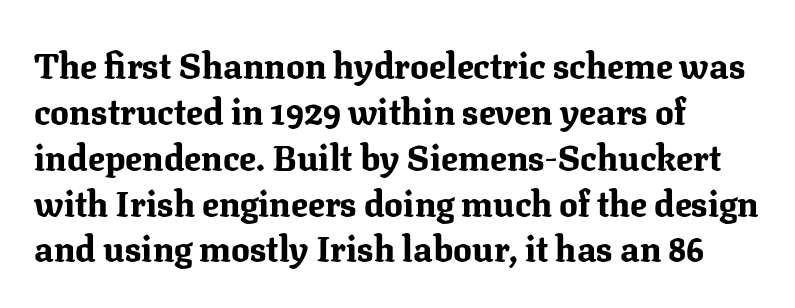
The image shows 35 px bold serif type, upright; set left-aligned, normal line spacing (1.31x), normal letter spacing, not underlined; medium stroke contrast and a medium x-height.
